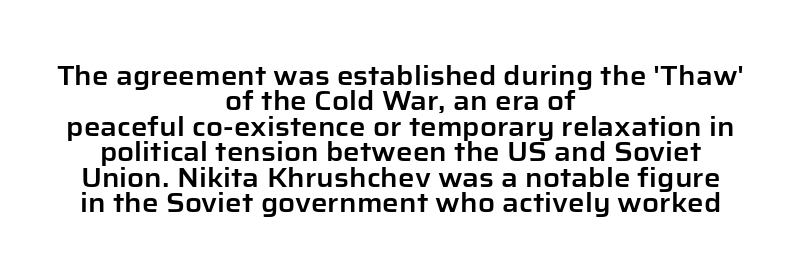
{"italic": "no", "underline": "no", "align": "center", "line_spacing": "tight", "line_spacing_ratio": 0.98, "letter_spacing": "normal", "letter_spacing_em": 0.0, "glyph_px": 26}
